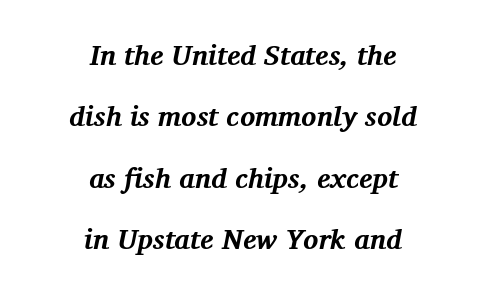
This block would shrink considerably if given ordinary leading; it's expanded now. Default kerning and tracking; the words read as compact shapes. These lines are centered, leaving both edges ragged. Looks like regular typesetting: each glyph gets only the width it needs.
